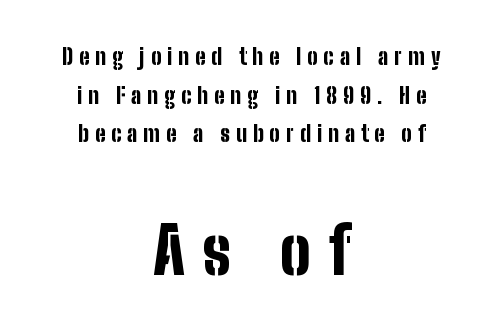
{"serif": "no", "italic": "no", "bold": "yes", "weight": "bold", "width": "condensed", "stroke_contrast": "low", "x_height": "medium", "monospaced": "no", "underline": "no", "align": "center", "line_spacing_ratio": 1.76, "letter_spacing": "wide", "letter_spacing_em": 0.27, "larger_block": "second", "size_ratio": 2.95, "glyph_px": 65}
